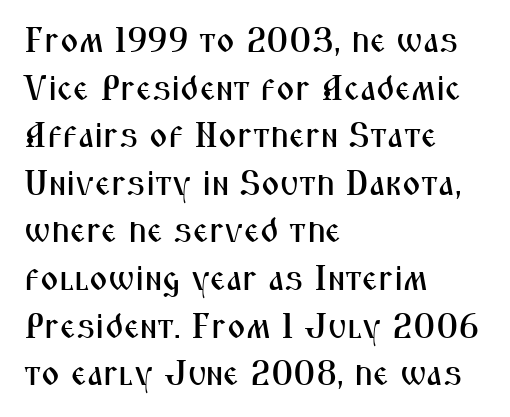
Each line starts at the same left margin while the right side varies. The block of text has a typical density, with ordinary space between rows. Quick note: not italic, upright. Look at the tracking — it's just the regular setting, nothing added.
